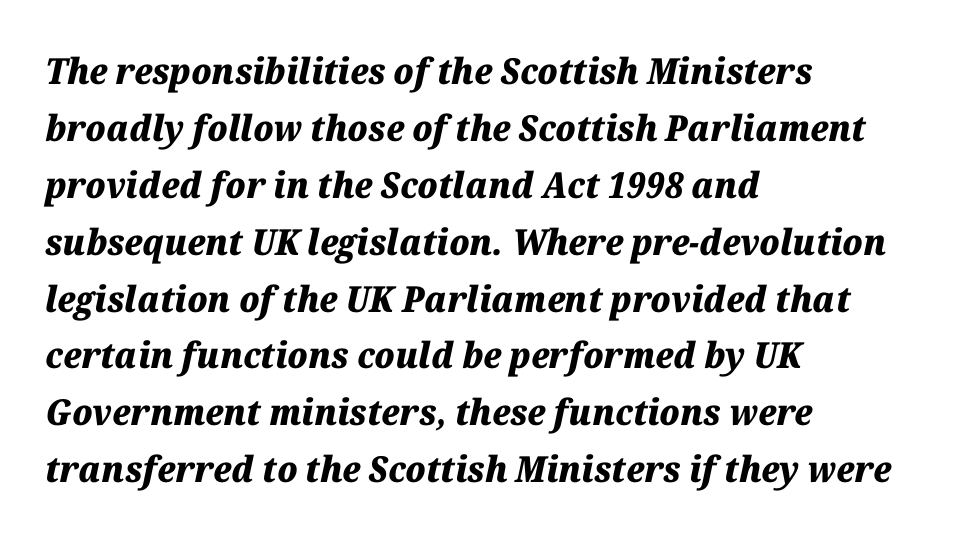
Q: Is the text bold? A: Yes.
Q: Is the text italic (slanted)? A: Yes, it leans right by about 12 degrees.
Q: Is the text underlined? A: No.
Q: How is the paragraph aligned? A: Left-aligned.
Q: Is the spacing between letters normal or unusually wide? A: Normal.
Q: Is the spacing between lines tight, normal or loose? A: Normal.
Q: Width (condensed, normal, or wide)? A: Normal.
Q: Stroke contrast? A: Medium.
Q: x-height? A: Medium.
Q: Monospaced? A: No.
